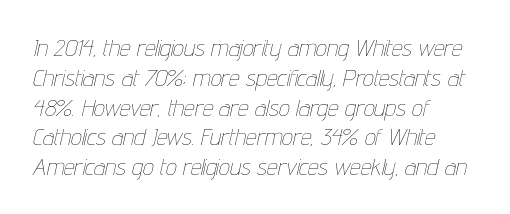
Q: Is the text bold? A: No.
Q: Is the text italic (slanted)? A: Yes, it leans right by about 12 degrees.
Q: Is the text underlined? A: No.
Q: How is the paragraph aligned? A: Left-aligned.
Q: Is the spacing between letters normal or unusually wide? A: Normal.
